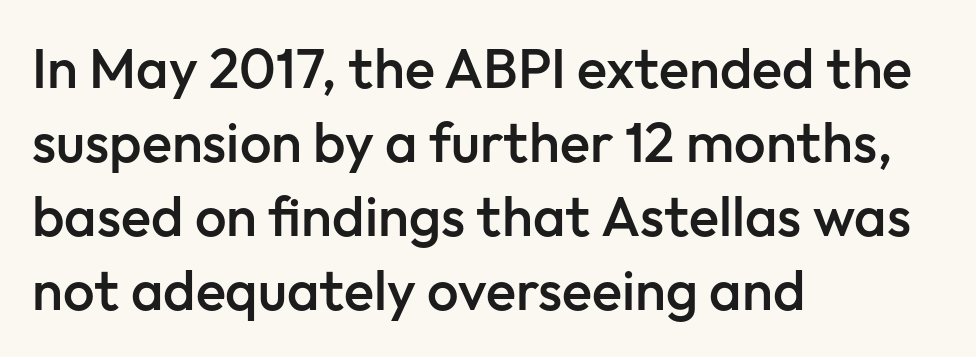
{"serif": "no", "italic": "no", "bold": "semi", "weight": "semibold", "width": "normal", "stroke_contrast": "low", "x_height": "medium", "monospaced": "no", "underline": "no", "align": "left", "line_spacing": "normal", "line_spacing_ratio": 1.32, "letter_spacing": "normal", "letter_spacing_em": 0.0, "glyph_px": 56}
